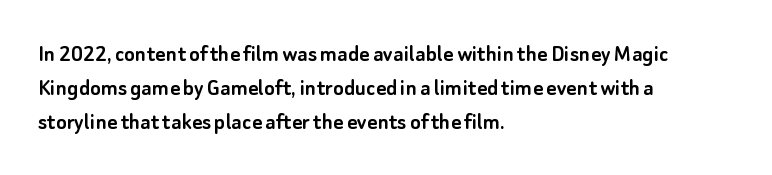
{"italic": "no", "underline": "no", "align": "left", "line_spacing": "normal", "line_spacing_ratio": 1.36, "letter_spacing": "normal", "letter_spacing_em": 0.0, "glyph_px": 25}
